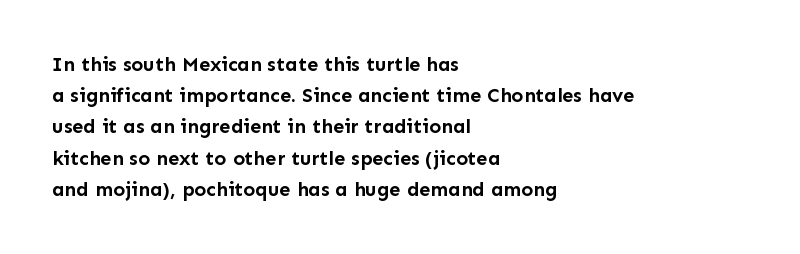
Beneath every word, the page is bare. The letterforms sit shoulder to shoulder at normal distance. The typesetter chose a ragged-right arrangement here. What weight is shown? A full bold with thick strokes.
